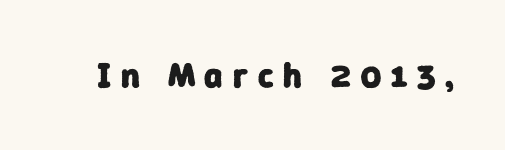
{"serif": "no", "bold": "yes", "weight": "heavy", "width": "normal", "stroke_contrast": "low", "x_height": "medium", "monospaced": "no", "underline": "no", "letter_spacing": "wide", "letter_spacing_em": 0.29, "glyph_px": 35}
